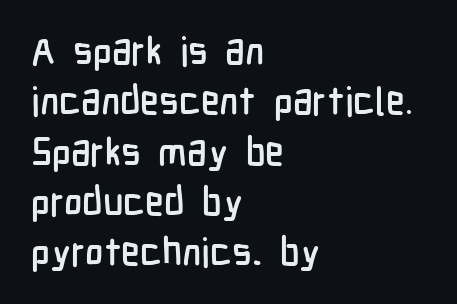
Q: Is the text italic (slanted)? A: No, it is upright.
Q: Is the typeface a serif or a sans-serif typeface? A: Sans-serif.
Q: Is the text underlined? A: No.
Q: How is the paragraph aligned? A: Left-aligned.
Q: Is the spacing between letters normal or unusually wide? A: Normal.
Q: Is the spacing between lines tight, normal or loose? A: Normal.
Q: Width (condensed, normal, or wide)? A: Condensed.
Q: Stroke contrast? A: Low.
Q: x-height? A: Medium.
Q: Monospaced? A: No.
